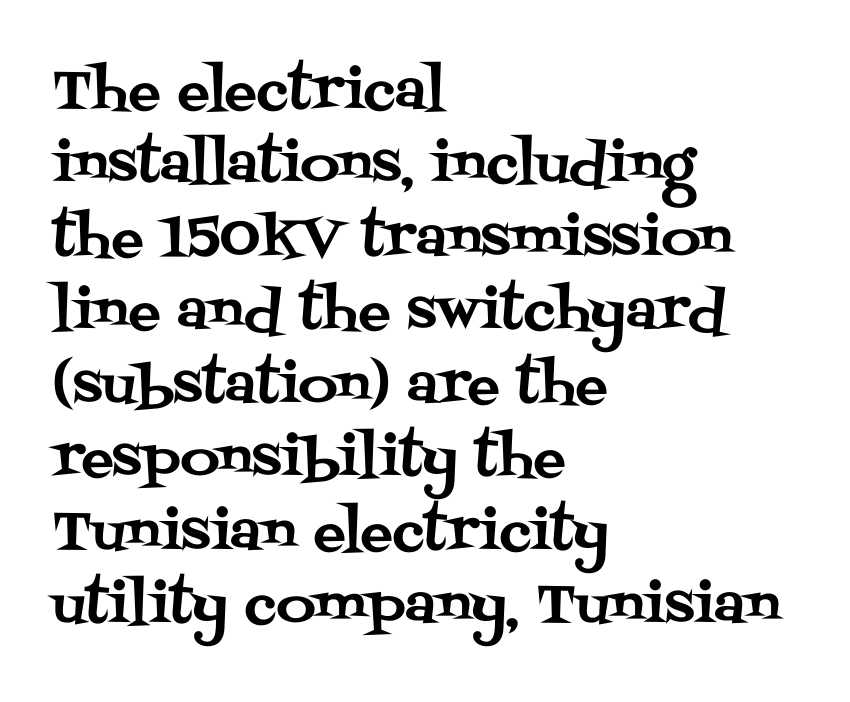
{"serif": "yes", "italic": "no", "width": "normal", "stroke_contrast": "medium", "x_height": "large", "monospaced": "no", "underline": "no", "align": "left", "line_spacing": "normal", "line_spacing_ratio": 1.36, "letter_spacing": "normal", "letter_spacing_em": 0.0, "glyph_px": 54}
